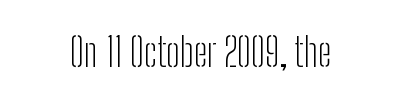
Q: Is the text bold? A: No.
Q: Is the text italic (slanted)? A: No, it is upright.
Q: Is the typeface a serif or a sans-serif typeface? A: Sans-serif.
Q: Is the text underlined? A: No.
Q: Is the spacing between letters normal or unusually wide? A: Normal.
Q: Width (condensed, normal, or wide)? A: Condensed.
Q: Stroke contrast? A: Low.
Q: x-height? A: Medium.
Q: Monospaced? A: No.
